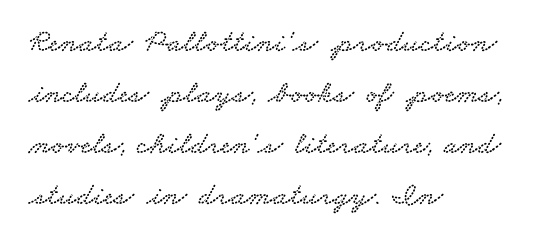
These lines are rendered in a variable-pitch font. Only glyphs here, with clear space below each row. Compared with typical body copy, the letter spacing here is the same.
